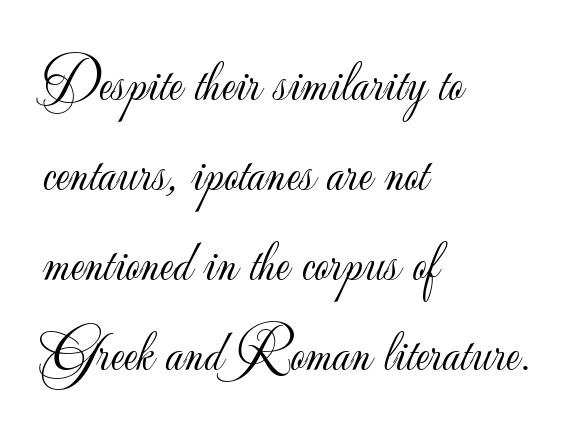
The image shows 57 px light sans-serif type; set left-aligned, normal line spacing (1.58x), normal letter spacing, not underlined; low stroke contrast and a small x-height.
